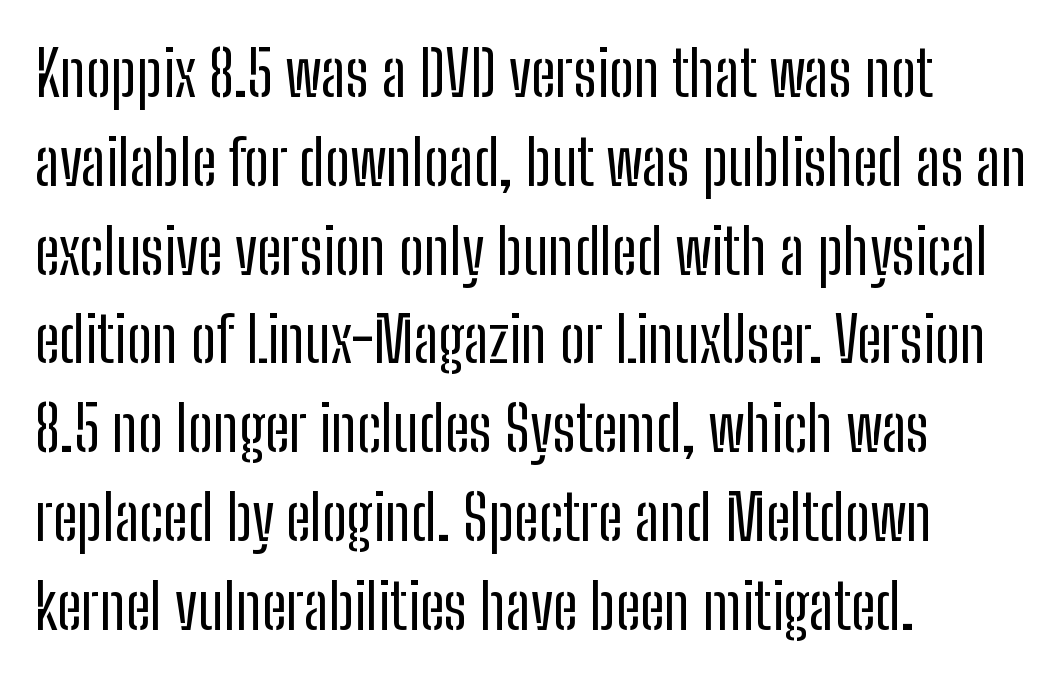
The image shows 63 px regular-weight, condensed sans-serif type, upright; set left-aligned, normal line spacing (1.41x), normal letter spacing, not underlined; low stroke contrast and a medium x-height.
